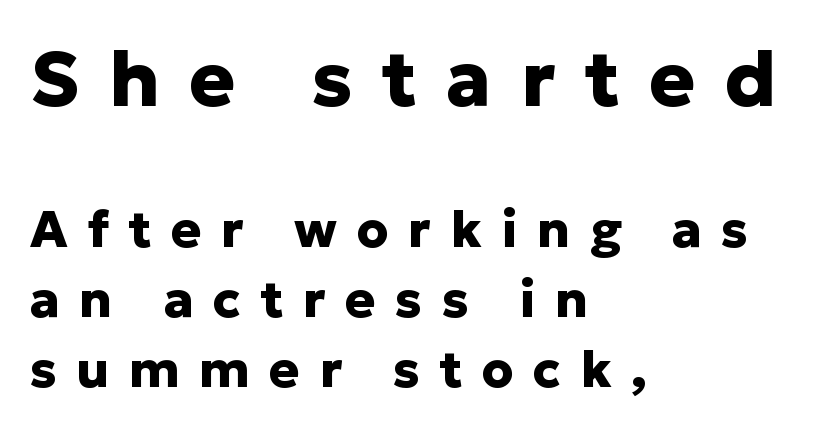
The image shows 77 px heavy sans-serif type, upright; set left-aligned, normal line spacing (1.37x), unusually wide letter spacing (+0.38 em), not underlined; the first (top) block is 1.51x larger; low stroke contrast and a medium x-height.
